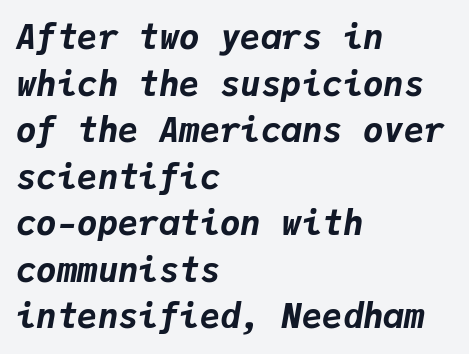
{"italic": "yes", "lean": "right", "slant_degrees": 9, "bold": "yes", "weight": "bold", "width": "normal", "stroke_contrast": "low", "x_height": "medium", "monospaced": "yes", "underline": "no", "align": "left", "line_spacing": "normal", "line_spacing_ratio": 1.37, "letter_spacing": "normal", "letter_spacing_em": 0.0, "glyph_px": 34}
